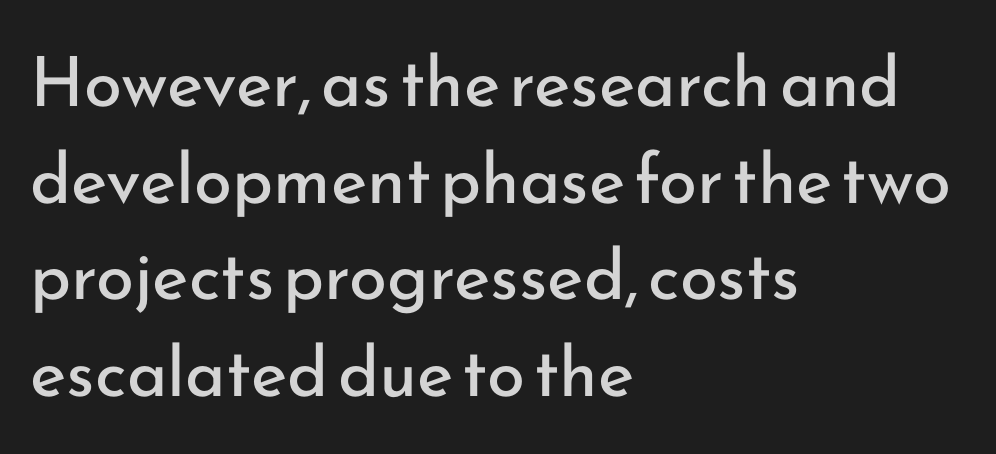
Casual observation: everything's shoved over to the left. The typeface has the unassuming heft of standard copy or less. Notice how the stems are strictly vertical — no italics here. Serifs: no, the terminals of the letterforms are clean.
